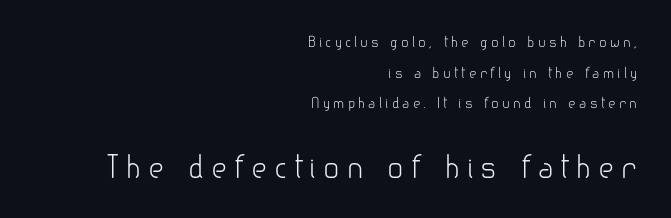
{"serif": "no", "italic": "no", "bold": "no", "weight": "light", "width": "normal", "stroke_contrast": "low", "x_height": "small", "monospaced": "no", "underline": "no", "align": "right", "line_spacing": "loose", "line_spacing_ratio": 2.18, "letter_spacing": "wide", "letter_spacing_em": 0.23, "larger_block": "second", "size_ratio": 2.14, "glyph_px": 30}
